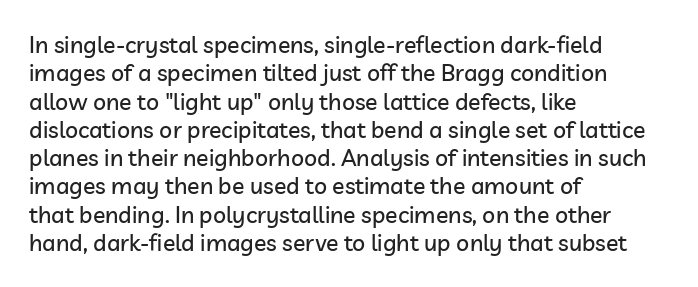
{"italic": "no", "underline": "no", "align": "left", "line_spacing_ratio": 1.23, "letter_spacing": "normal", "letter_spacing_em": 0.0, "glyph_px": 23}
